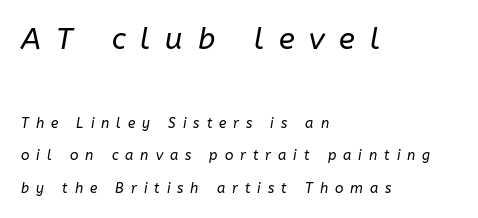
{"italic": "yes", "lean": "right", "slant_degrees": 10, "bold": "no", "weight": "regular", "width": "normal", "stroke_contrast": "low", "x_height": "medium", "monospaced": "no", "underline": "no", "align": "left", "line_spacing": "loose", "line_spacing_ratio": 2.32, "letter_spacing": "wide", "letter_spacing_em": 0.5, "larger_block": "first", "size_ratio": 2.14, "glyph_px": 30}
